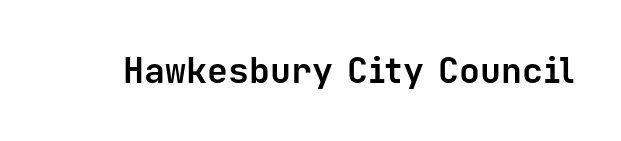
The passage shown is typed in a monospace face where columns stay perfectly aligned. Serifs: no, the terminals of the letterforms are clean. The face used here has the dense, thick strokes of a bold. A typesetter would call this zero additional tracking. Just letters on the line, the space beneath them empty. Unlike italic type, these characters show no tilt at all.
